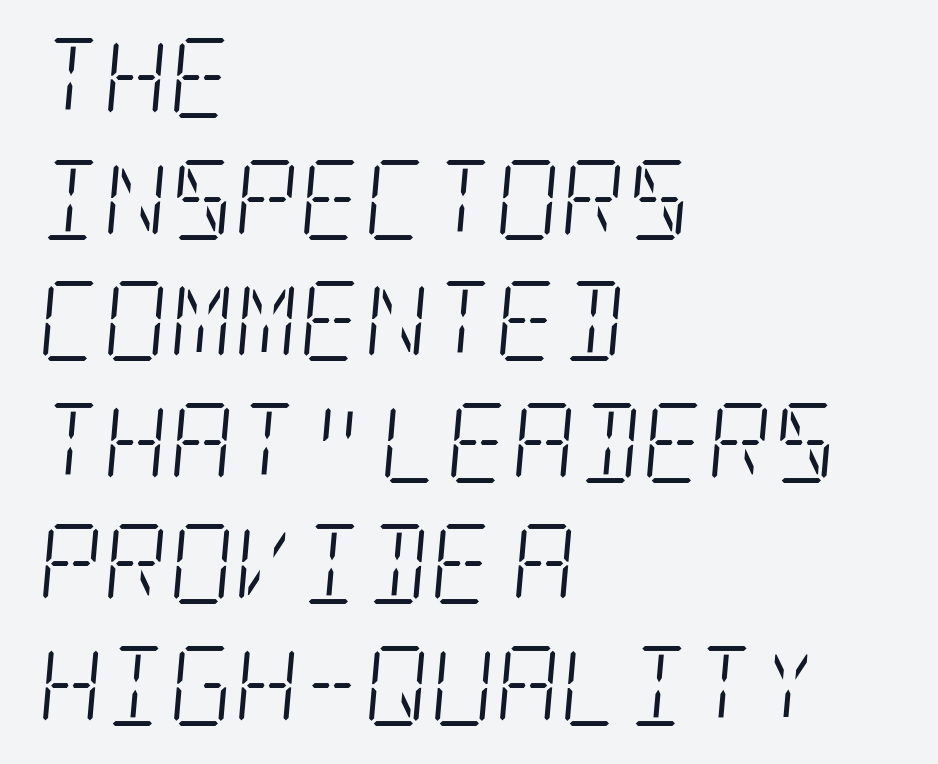
{"serif": "yes", "italic": "yes", "lean": "right", "slant_degrees": 5, "bold": "no", "weight": "light", "width": "condensed", "stroke_contrast": "low", "x_height": "large", "underline": "no", "align": "left", "line_spacing": "normal", "line_spacing_ratio": 1.52, "letter_spacing": "normal", "letter_spacing_em": 0.0, "glyph_px": 80}
